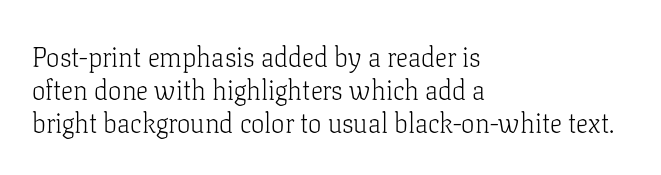
{"italic": "no", "bold": "no", "underline": "no", "align": "left", "line_spacing_ratio": 1.23, "letter_spacing": "normal", "letter_spacing_em": 0.0, "glyph_px": 27}
